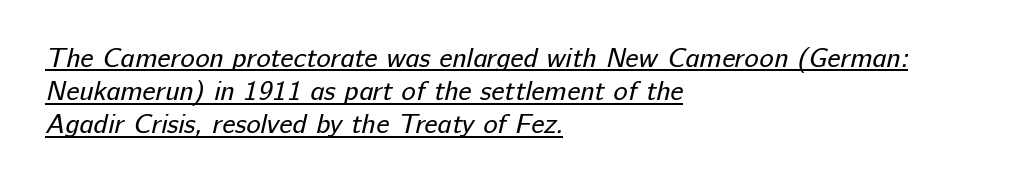
Q: Is the text bold? A: No.
Q: Is the text underlined? A: Yes.
Q: How is the paragraph aligned? A: Left-aligned.
Q: Is the spacing between letters normal or unusually wide? A: Normal.
